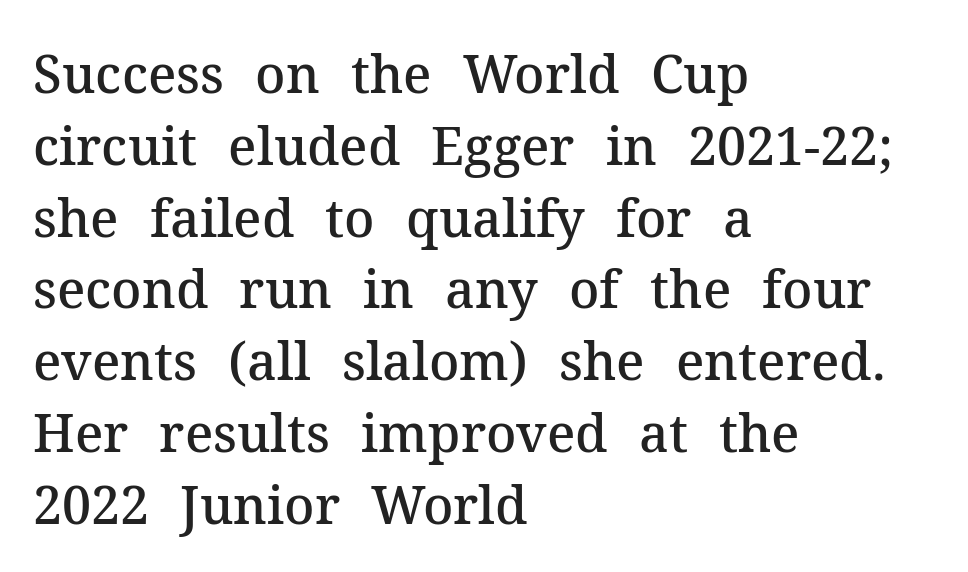
Q: Is the text bold? A: Semi-bold.
Q: Is the text italic (slanted)? A: No, it is upright.
Q: Is the typeface a serif or a sans-serif typeface? A: Serif.
Q: Is the text underlined? A: No.
Q: How is the paragraph aligned? A: Left-aligned.
Q: Is the spacing between letters normal or unusually wide? A: Normal.
Q: Is the spacing between lines tight, normal or loose? A: Normal.
Q: Width (condensed, normal, or wide)? A: Normal.
Q: Stroke contrast? A: Medium.
Q: x-height? A: Medium.
Q: Monospaced? A: No.
